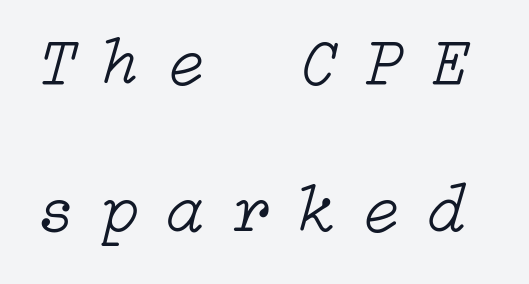
Q: Is the text bold? A: No.
Q: Is the text italic (slanted)? A: Yes, it leans right by about 15 degrees.
Q: Is the text underlined? A: No.
Q: Is the spacing between letters normal or unusually wide? A: Unusually wide.
Q: Is the spacing between lines tight, normal or loose? A: Loose.
Q: Width (condensed, normal, or wide)? A: Normal.
Q: Stroke contrast? A: Low.
Q: x-height? A: Medium.
